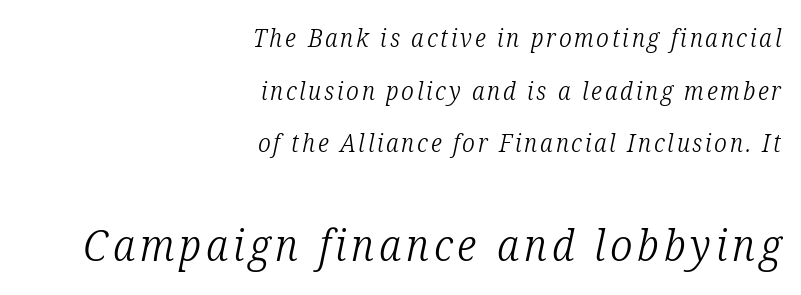
The characters display serif detailing at their extremities. Is this a fixed-width face? No — the glyphs have proportional, varying widths. The zone under the glyphs is completely vacant. The typeface has the unassuming heft of standard copy or less. Caption: upper text group reduced, lower text group enlarged. A typesetter would mark this as italic.
